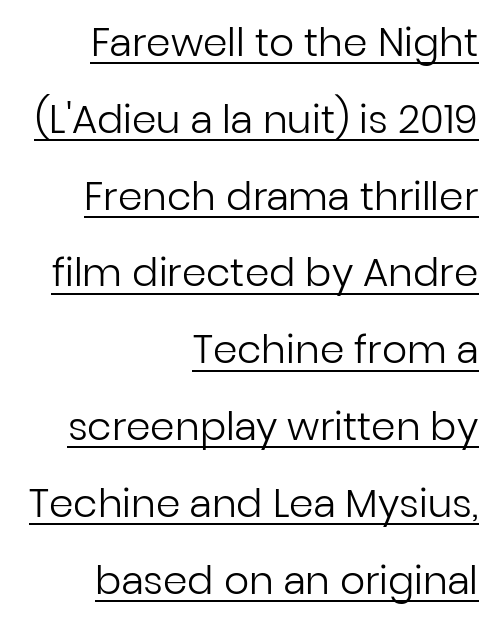
Right-aligned paragraph, ragged on the left. Weight: regular or lighter. The gaps between neighbouring characters are ordinary and unremarkable. Decoration check: the copy is underlined. What kind of face is this? One without serifs — a sans. A typesetter would call this proportional, since set widths differ per character.
